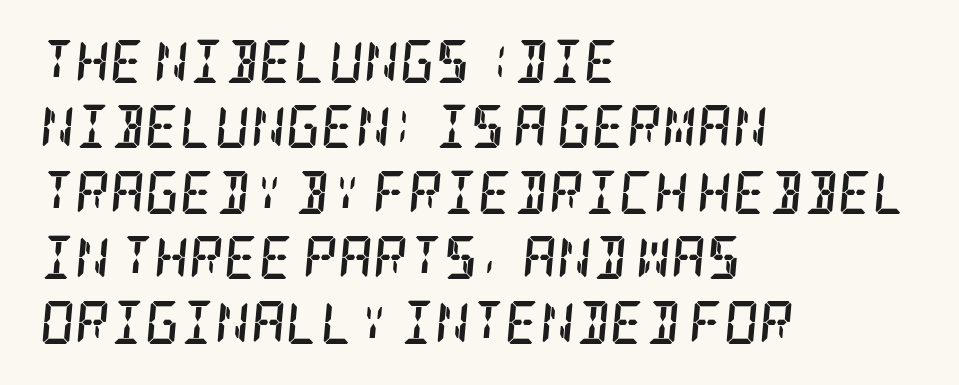
{"serif": "yes", "italic": "yes", "lean": "right", "slant_degrees": 5, "bold": "yes", "weight": "semibold", "width": "condensed", "stroke_contrast": "low", "x_height": "large", "underline": "no", "align": "left", "line_spacing": "normal", "line_spacing_ratio": 1.52, "letter_spacing": "normal", "letter_spacing_em": 0.0, "glyph_px": 43}
